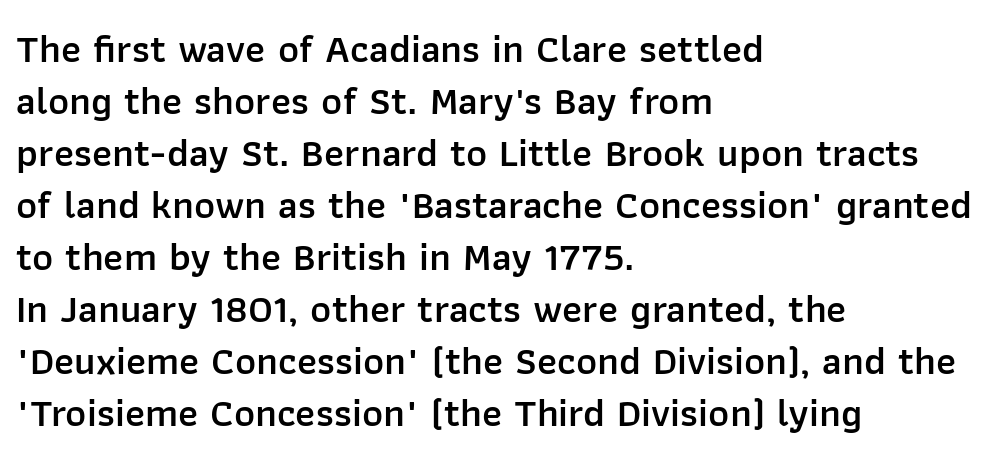
The gaps between neighbouring characters are ordinary and unremarkable. Quick note: not italic, upright. The space beneath each line is pristine and unruled. Horizontal bands of white between lines are of average thickness.
